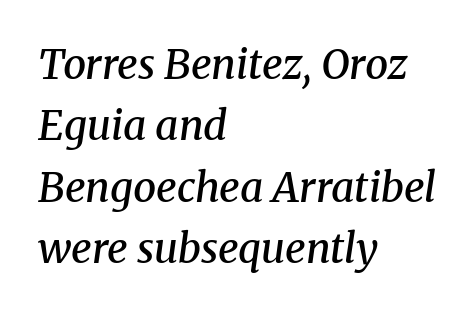
The designer left line spacing at the default. The font family rendered here belongs to the serif group. Descenders hang freely into open space. Varying glyph widths throughout — classic text-font behaviour. No extra tracking has been applied to these lines.
